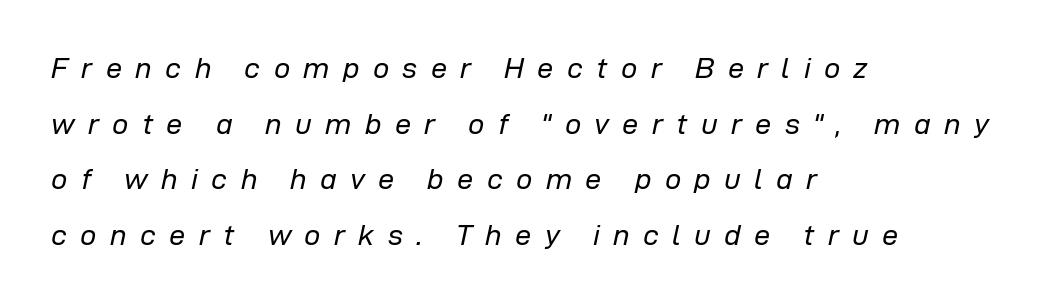
{"italic": "yes", "lean": "right", "slant_degrees": 12, "bold": "no", "weight": "regular", "width": "normal", "stroke_contrast": "low", "x_height": "medium", "monospaced": "no", "underline": "no", "align": "left", "line_spacing": "loose", "line_spacing_ratio": 1.92, "letter_spacing": "wide", "letter_spacing_em": 0.46, "glyph_px": 29}
